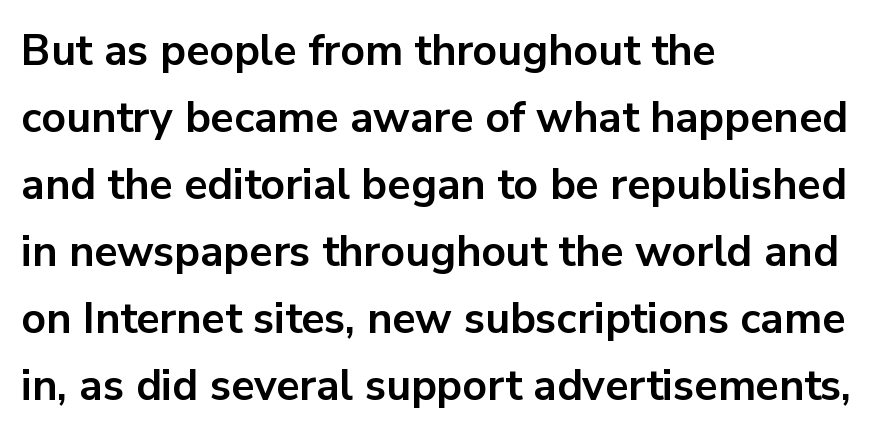
Leading matches the norm, producing a regular column. Spacing verdict: proportional, widths tailored to each character. The space beneath each line is pristine and unruled. Typographically, this falls in the sans-serif category. You'd pick this weight for a headline — it's a proper bold. Posture: vertical.
